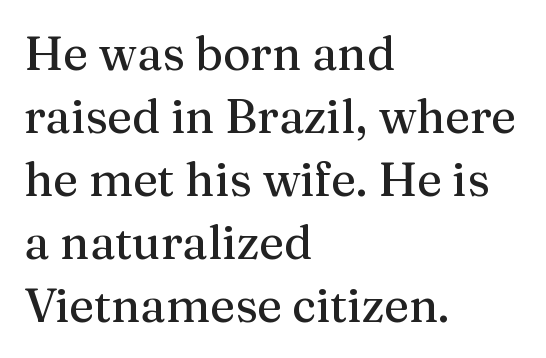
These lines sit exactly where default settings would place them. The zone under the glyphs is completely vacant. Posture: straight, roman, zero tilt. Leftover space on each line is placed entirely after the last word. Typographically, this falls in the serif category.
